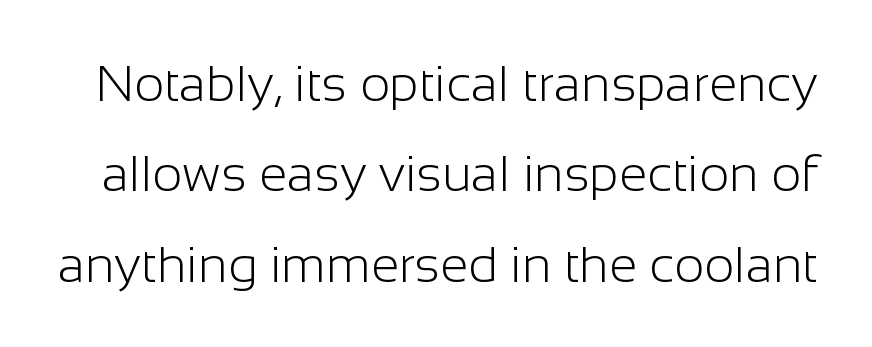
The image shows 51 px light sans-serif type, upright; set line spacing 1.77x, normal letter spacing, not underlined; low stroke contrast and a medium x-height.
